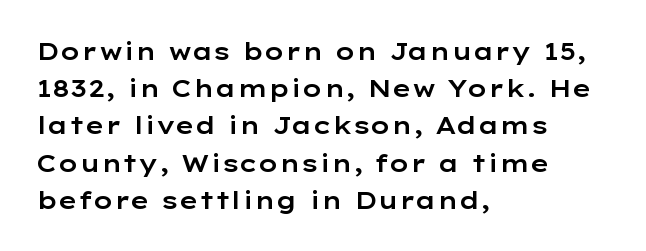
Interline gaps are of average width in this sample. The letters stand upright; this is a roman face. The face used here is rendered with its standard letterfit. Leftover space on each line is placed entirely after the last word. Beneath every word, the page is bare.
